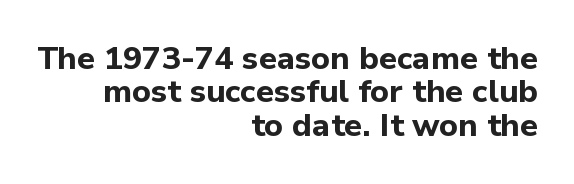
{"serif": "no", "italic": "no", "bold": "yes", "weight": "bold", "width": "normal", "stroke_contrast": "low", "x_height": "medium", "monospaced": "no", "underline": "no", "align": "right", "line_spacing": "tight", "line_spacing_ratio": 1.04, "letter_spacing": "normal", "letter_spacing_em": 0.0, "glyph_px": 32}
